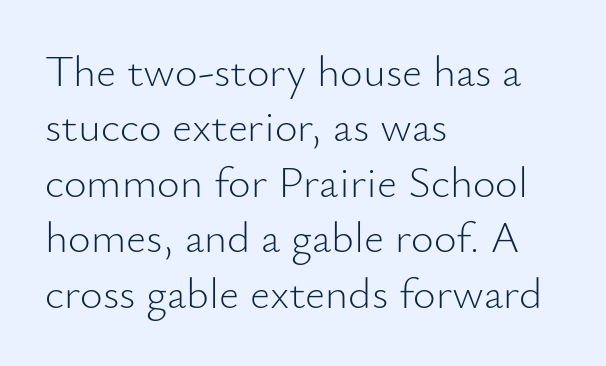
The image shows 44 px light sans-serif type, upright; set left-aligned, normal line spacing (1.26x), normal letter spacing, not underlined; low stroke contrast and a small x-height.
